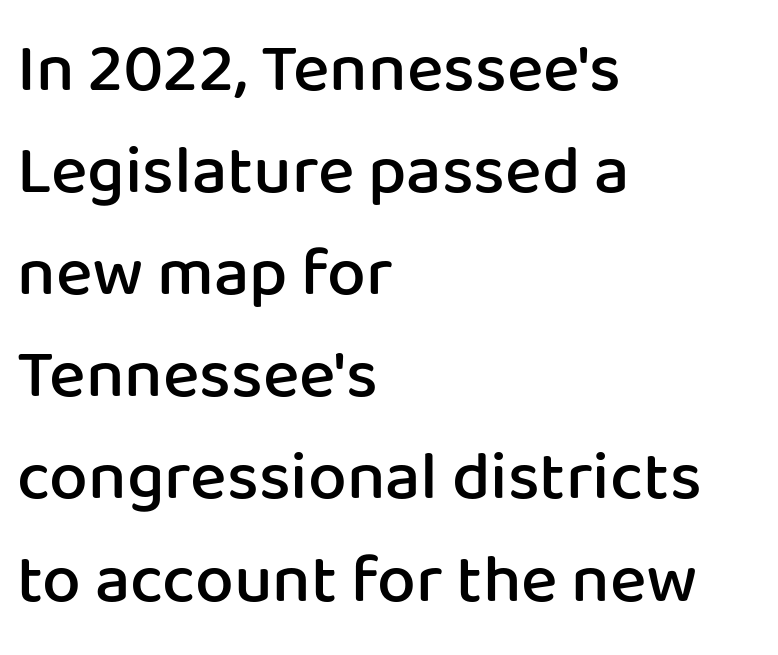
Do the characters align in a grid? No, the font is proportional. The strokes are fattened partway — semibold, not bold. When letters stand straight like this, we call the style roman or upright. Just letters on the line, the space beneath them empty. Nothing unusual about the tracking: characters are spaced as the font intends.
